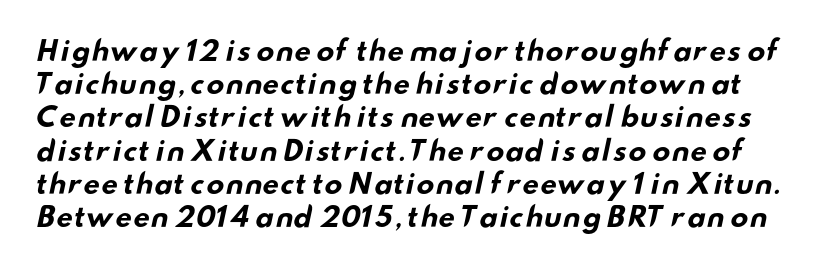
Q: Is the text bold? A: Yes.
Q: Is the text underlined? A: No.
Q: Is the spacing between letters normal or unusually wide? A: Normal.
